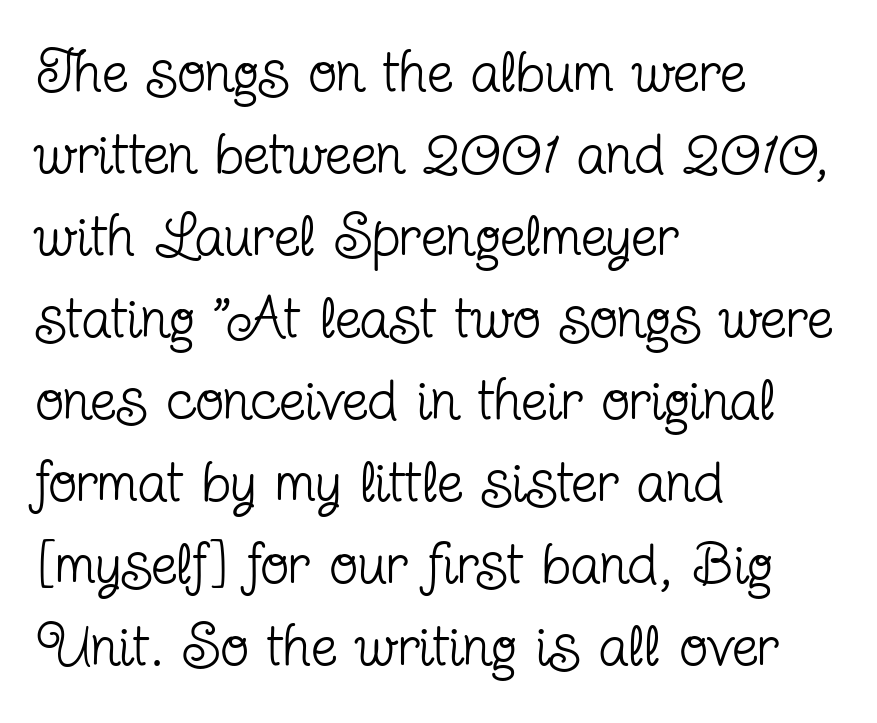
{"serif": "yes", "italic": "no", "bold": "no", "weight": "regular", "width": "condensed", "stroke_contrast": "low", "x_height": "medium", "monospaced": "no", "underline": "no", "align": "left", "line_spacing": "normal", "line_spacing_ratio": 1.39, "letter_spacing": "normal", "letter_spacing_em": 0.0, "glyph_px": 59}
